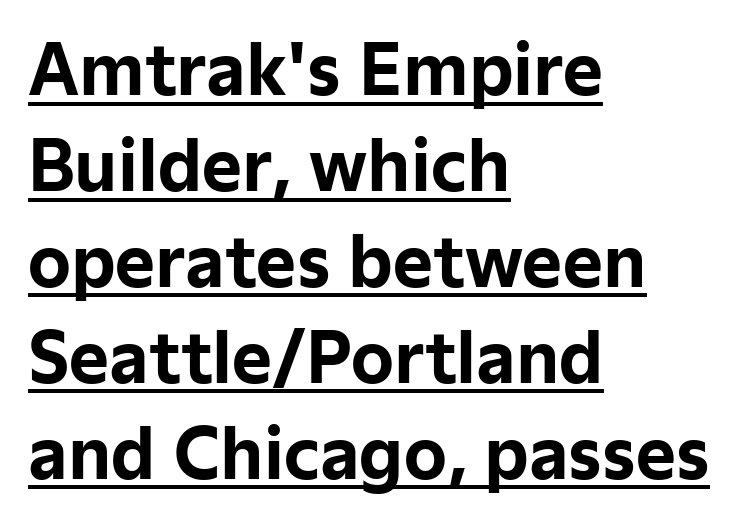
Default kerning and tracking; the words read as compact shapes. The typeface chosen for these lines omits serifs. Every stem runs plumb, perpendicular to the baseline. The typesetter chose a ragged-right arrangement here.
